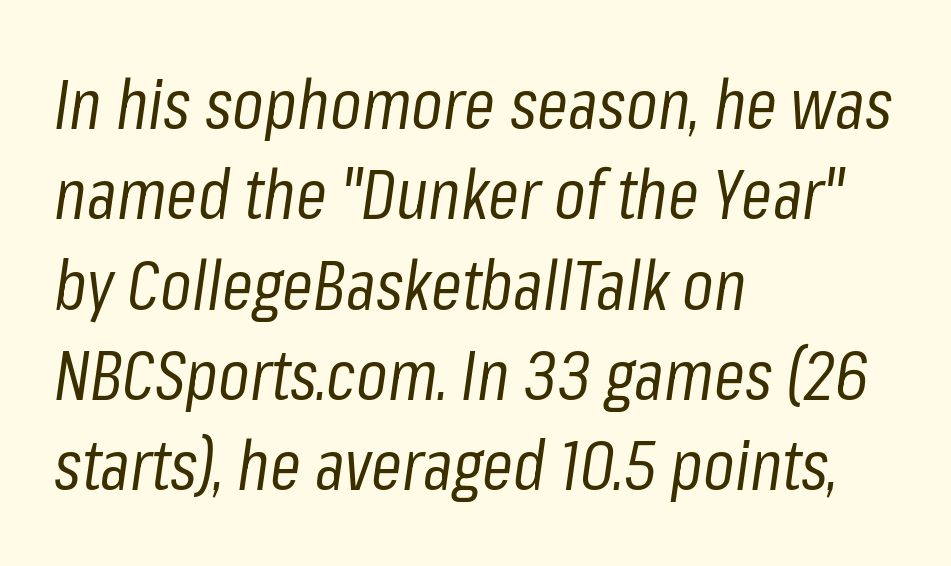
Q: Is the text bold? A: No.
Q: Is the text italic (slanted)? A: Yes, it leans right by about 8 degrees.
Q: Is the text underlined? A: No.
Q: How is the paragraph aligned? A: Left-aligned.
Q: Is the spacing between letters normal or unusually wide? A: Normal.
Q: Is the spacing between lines tight, normal or loose? A: Normal.
Q: Width (condensed, normal, or wide)? A: Condensed.
Q: Stroke contrast? A: Low.
Q: x-height? A: Medium.
Q: Monospaced? A: No.
